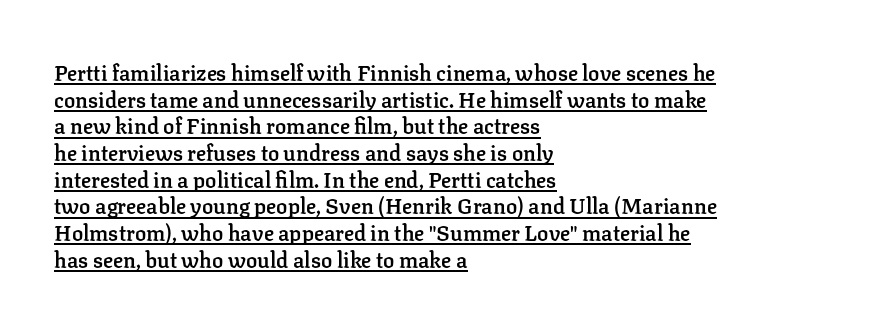
The image shows 21 px text type, upright; set left-aligned, normal line spacing (1.27x), normal letter spacing, underlined.
